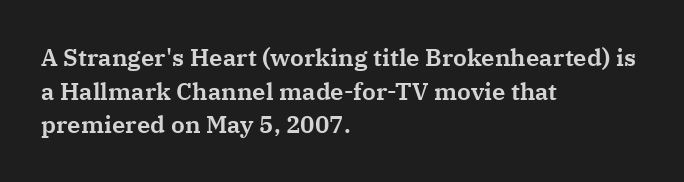
The image shows 24 px text type, upright; set left-aligned, normal line spacing (1.4x), normal letter spacing, not underlined.
